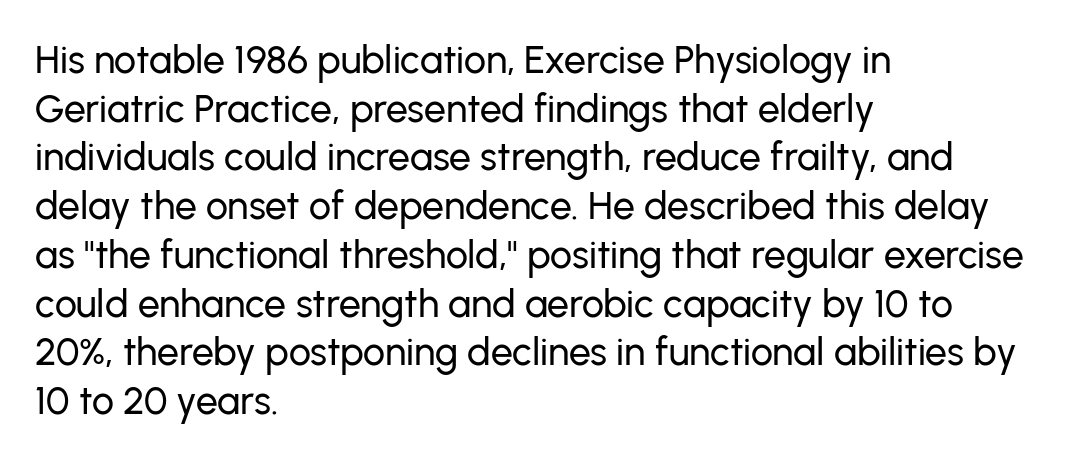
Q: Is the text italic (slanted)? A: No, it is upright.
Q: Is the typeface a serif or a sans-serif typeface? A: Sans-serif.
Q: Is the text underlined? A: No.
Q: How is the paragraph aligned? A: Left-aligned.
Q: Is the spacing between letters normal or unusually wide? A: Normal.
Q: Is the spacing between lines tight, normal or loose? A: Normal.
Q: Width (condensed, normal, or wide)? A: Normal.
Q: Stroke contrast? A: Low.
Q: x-height? A: Medium.
Q: Monospaced? A: No.
